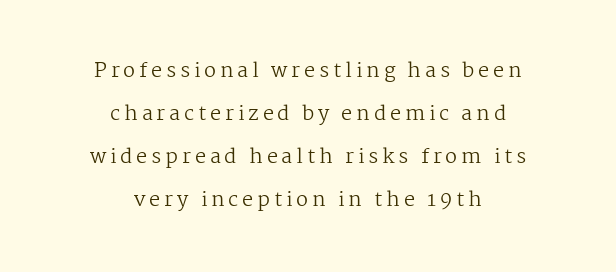
Letters have the restrained weight of plain body copy at most. Whoever set this chose breathing room over compactness in the vertical rhythm. Where is the straight margin? There isn't one; the lines are centered. This is roman type, the default non-slanted kind.
